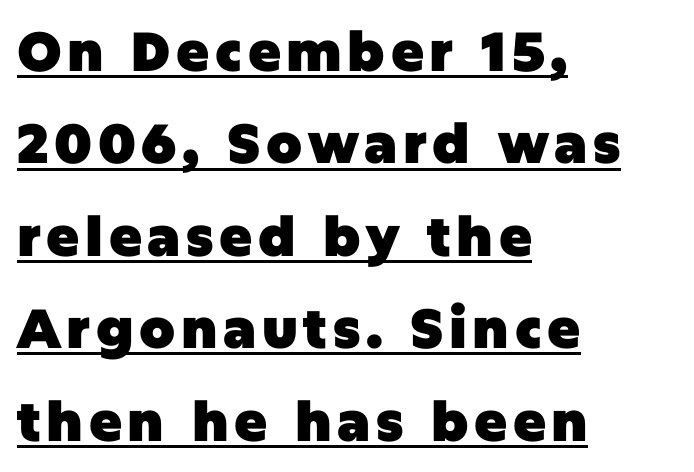
{"serif": "no", "italic": "no", "bold": "yes", "weight": "heavy", "width": "normal", "stroke_contrast": "low", "x_height": "large", "monospaced": "no", "underline": "yes", "align": "left", "line_spacing": "normal", "line_spacing_ratio": 1.68, "glyph_px": 55}
